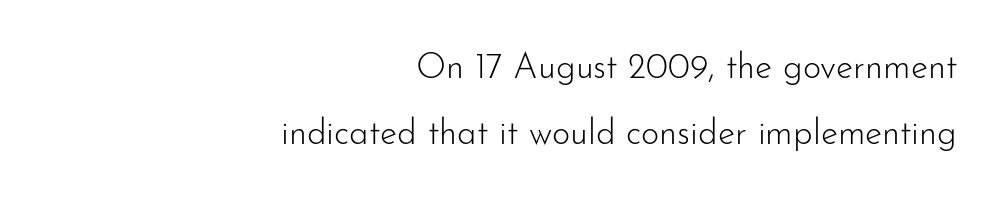
Descenders hang freely into open space. It's the straight-up-and-down kind of type. Does the type have serifs? No, each stem ends abruptly. No extra ink here — the face is not bold.
